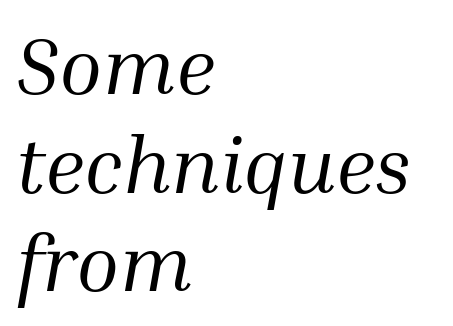
{"serif": "yes", "italic": "yes", "lean": "right", "slant_degrees": 10, "bold": "no", "weight": "regular", "width": "normal", "stroke_contrast": "medium", "x_height": "medium", "monospaced": "no", "underline": "no", "align": "left", "line_spacing": "normal", "line_spacing_ratio": 1.25, "letter_spacing": "normal", "letter_spacing_em": 0.0, "glyph_px": 79}
